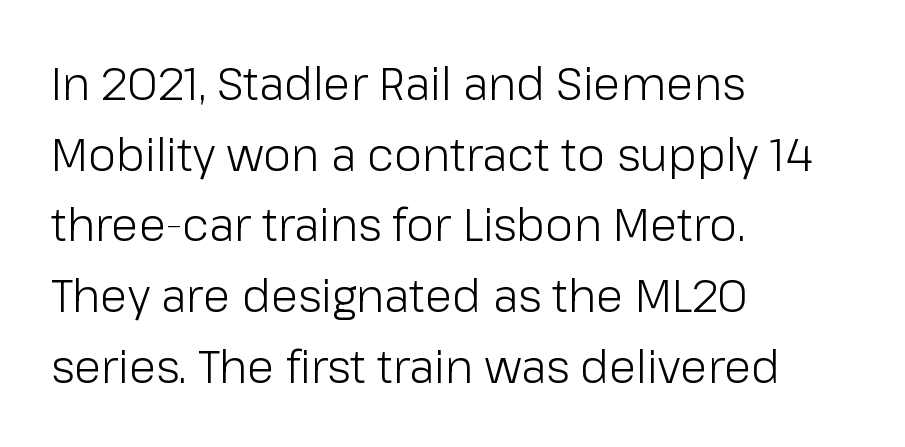
Casual observation: everything's shoved over to the left. Is the letter spacing exaggerated? No — it looks like the ordinary default. Descenders are the only things crossing below the line. Weight class: somewhere from thin through regular. Typographically, this falls in the sans-serif category.
